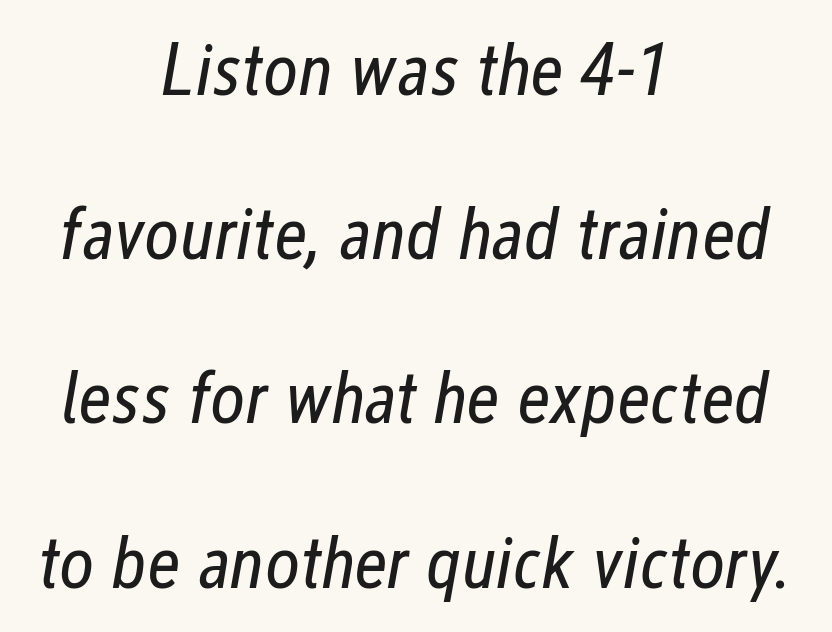
The setting favours the middle, as headings and verse often do. A quiet, ordinary-to-light weight characterises the typeface. Spacing between characters is what you'd get straight out of the box. If you drew a line through each stem, it would be angled. The zone under the glyphs is completely vacant. Baseline-to-baseline distance is far greater than the letter height.
